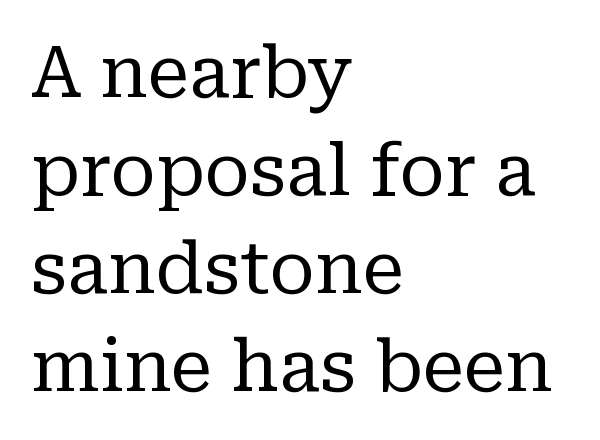
Horizontal bands of white between lines are of average thickness. Stems here are at most as thick as an everyday book face. A serif font was chosen for this passage. Each line starts at the same left margin while the right side varies.
